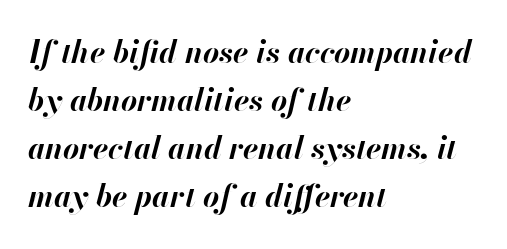
The image shows 31 px bold type, italic (leaning right); set left-aligned, normal line spacing (1.55x), normal letter spacing, not underlined; high stroke contrast and a small x-height.
